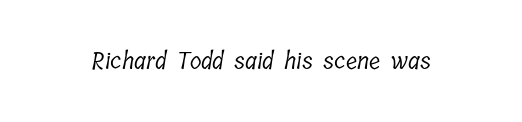
Q: Is the text bold? A: No.
Q: Is the text underlined? A: No.
Q: Is the spacing between letters normal or unusually wide? A: Normal.
